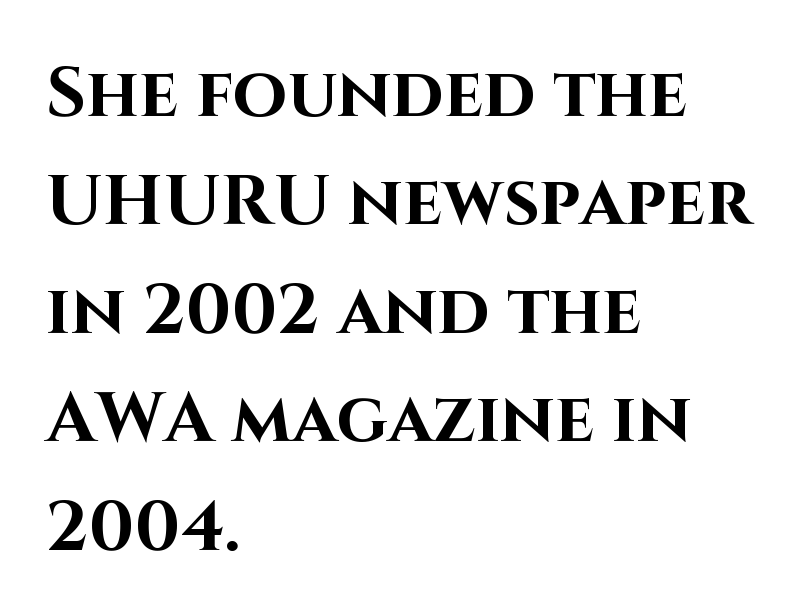
In terms of letterform style, serifs are entirely absent. Clear beneath every line of the passage. Spacing verdict: proportional, widths tailored to each character. One-word summary of the alignment: left.
